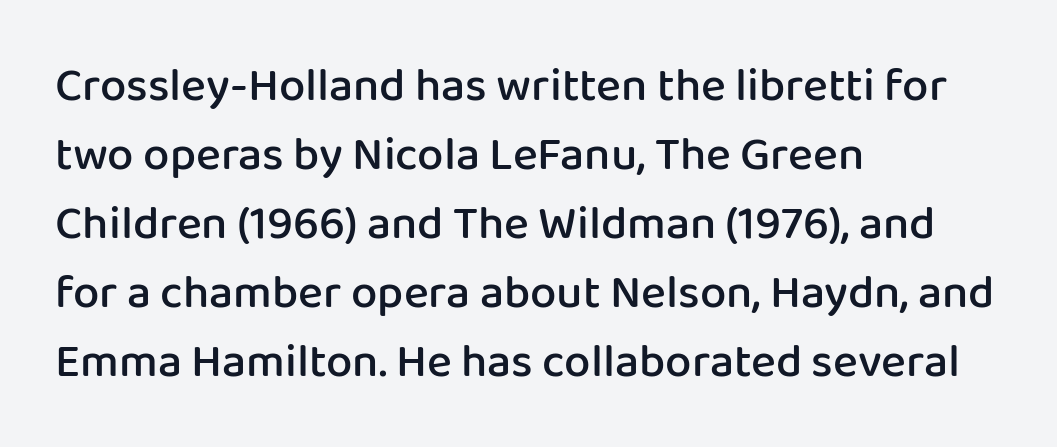
Q: Is the text bold? A: Semi-bold.
Q: Is the text italic (slanted)? A: No, it is upright.
Q: Is the typeface a serif or a sans-serif typeface? A: Sans-serif.
Q: Is the text underlined? A: No.
Q: How is the paragraph aligned? A: Left-aligned.
Q: Is the spacing between letters normal or unusually wide? A: Normal.
Q: Is the spacing between lines tight, normal or loose? A: Normal.
Q: Width (condensed, normal, or wide)? A: Normal.
Q: Stroke contrast? A: Low.
Q: x-height? A: Medium.
Q: Monospaced? A: No.
